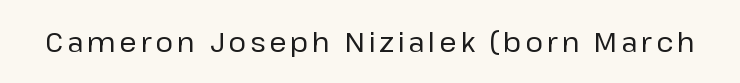
Q: Is the text bold? A: No.
Q: Is the text italic (slanted)? A: No, it is upright.
Q: Is the typeface a serif or a sans-serif typeface? A: Sans-serif.
Q: Is the text underlined? A: No.
Q: Width (condensed, normal, or wide)? A: Normal.
Q: Stroke contrast? A: Low.
Q: x-height? A: Medium.
Q: Monospaced? A: No.
